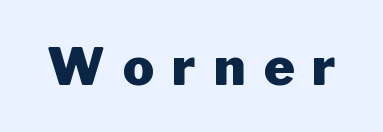
{"serif": "no", "italic": "no", "bold": "yes", "weight": "heavy", "width": "normal", "stroke_contrast": "low", "x_height": "medium", "monospaced": "no", "underline": "no", "letter_spacing": "wide", "letter_spacing_em": 0.35, "glyph_px": 52}
